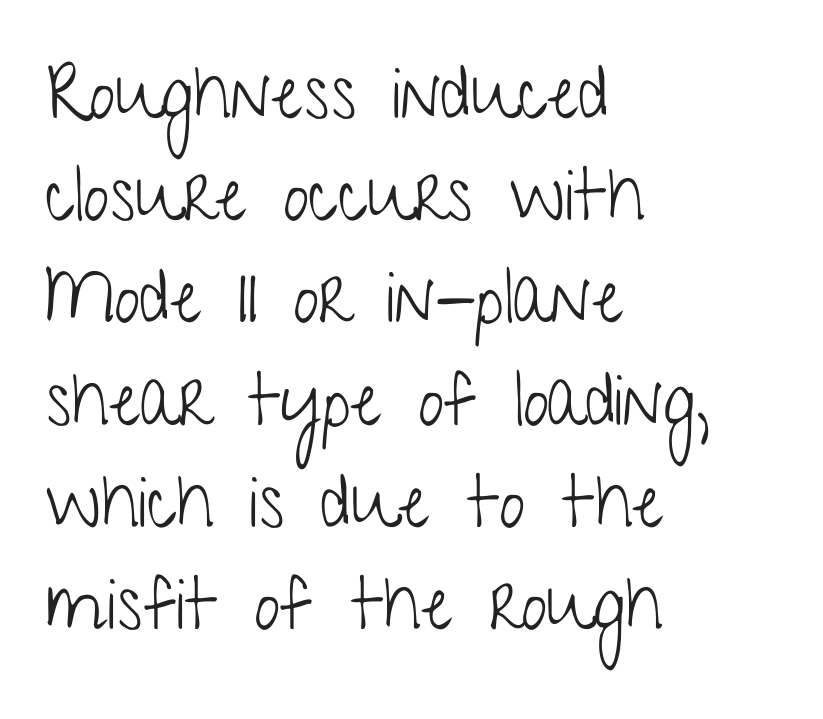
Q: Is the text bold? A: No.
Q: Is the text italic (slanted)? A: No, it is upright.
Q: Is the typeface a serif or a sans-serif typeface? A: Sans-serif.
Q: Is the text underlined? A: No.
Q: How is the paragraph aligned? A: Left-aligned.
Q: Is the spacing between letters normal or unusually wide? A: Normal.
Q: Is the spacing between lines tight, normal or loose? A: Normal.
Q: Width (condensed, normal, or wide)? A: Condensed.
Q: Stroke contrast? A: Low.
Q: x-height? A: Medium.
Q: Monospaced? A: No.
